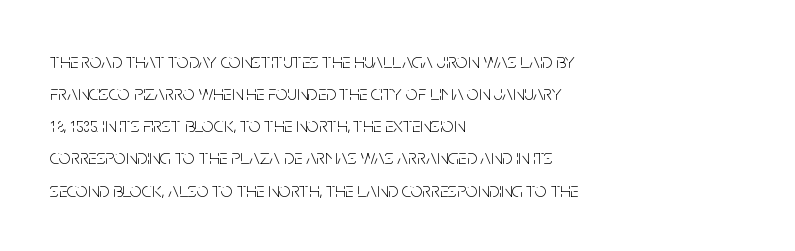
Q: Is the text bold? A: No.
Q: Is the text italic (slanted)? A: No, it is upright.
Q: Is the text underlined? A: No.
Q: How is the paragraph aligned? A: Left-aligned.
Q: Is the spacing between letters normal or unusually wide? A: Normal.
Q: Is the spacing between lines tight, normal or loose? A: Normal.
